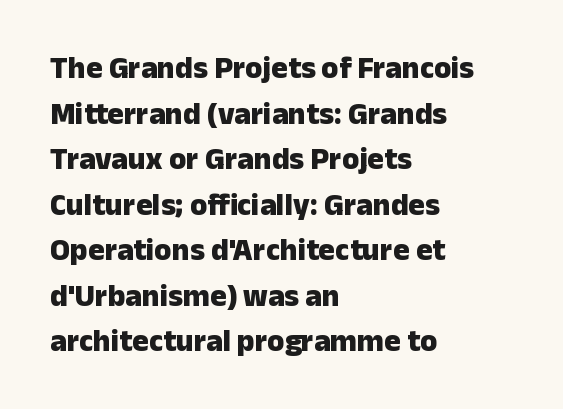
Q: Is the text bold? A: Yes.
Q: Is the text italic (slanted)? A: No, it is upright.
Q: Is the typeface a serif or a sans-serif typeface? A: Sans-serif.
Q: Is the text underlined? A: No.
Q: How is the paragraph aligned? A: Left-aligned.
Q: Is the spacing between letters normal or unusually wide? A: Normal.
Q: Is the spacing between lines tight, normal or loose? A: Normal.
Q: Width (condensed, normal, or wide)? A: Normal.
Q: Stroke contrast? A: Low.
Q: x-height? A: Medium.
Q: Monospaced? A: No.
